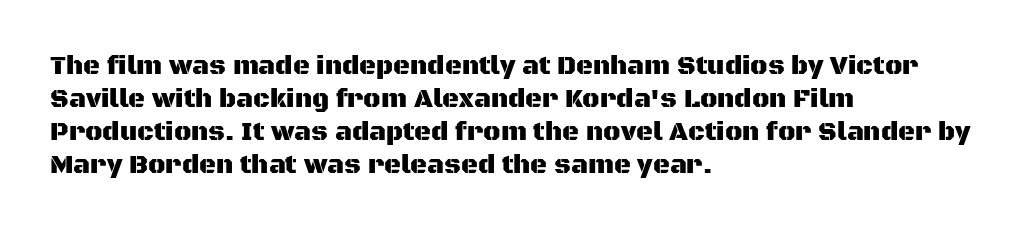
The image shows 26 px text type, upright; set left-aligned, normal line spacing (1.27x), normal letter spacing, not underlined.
